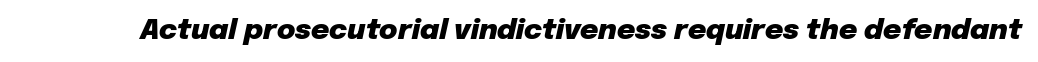
Q: Is the text bold? A: Yes.
Q: Is the text italic (slanted)? A: Yes, it leans right by about 12 degrees.
Q: Is the text underlined? A: No.
Q: Is the spacing between letters normal or unusually wide? A: Normal.
Q: Width (condensed, normal, or wide)? A: Normal.
Q: Stroke contrast? A: Low.
Q: x-height? A: Medium.
Q: Monospaced? A: No.
